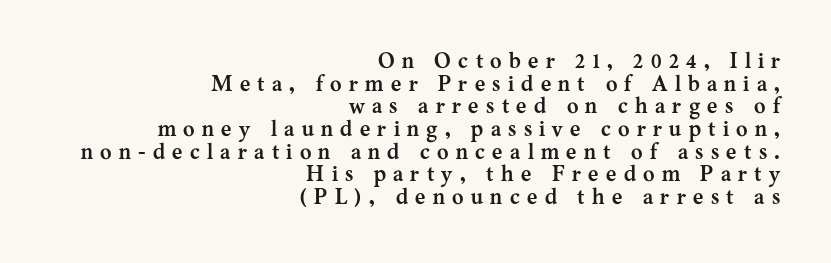
{"italic": "no", "bold": "yes", "underline": "no", "align": "right", "line_spacing": "tight", "line_spacing_ratio": 1.03, "letter_spacing": "wide", "letter_spacing_em": 0.33, "glyph_px": 22}
